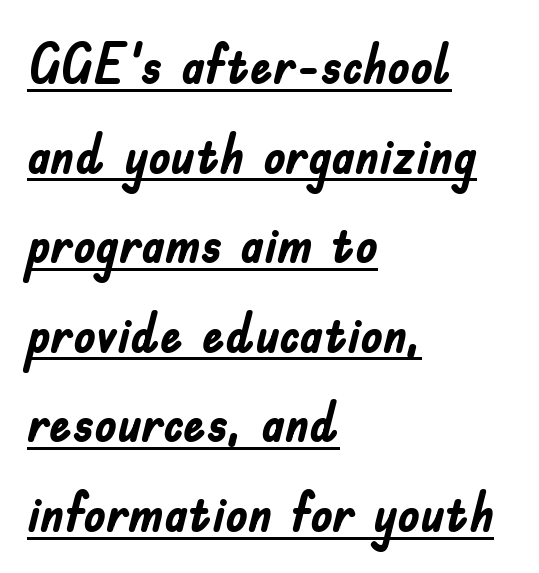
The image shows 56 px semibold, condensed sans-serif type; set left-aligned, normal line spacing (1.6x), normal letter spacing, underlined; low stroke contrast and a small x-height.
